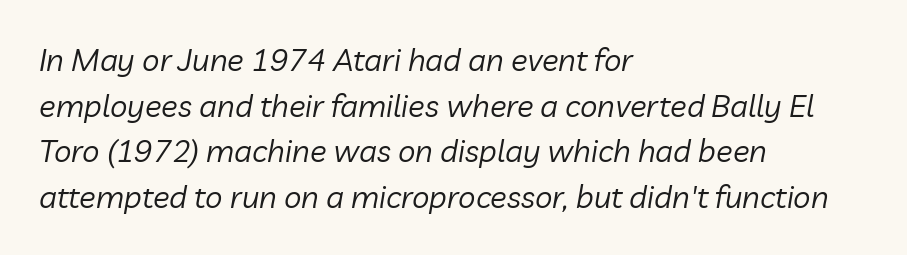
This reads as an unemphasized weight, regular at the heaviest. Has an underline been added? It has not. Where is the straight margin? On the left. Looks like regular typesetting: each glyph gets only the width it needs. The lines sit at an ordinary, default distance from one another.
